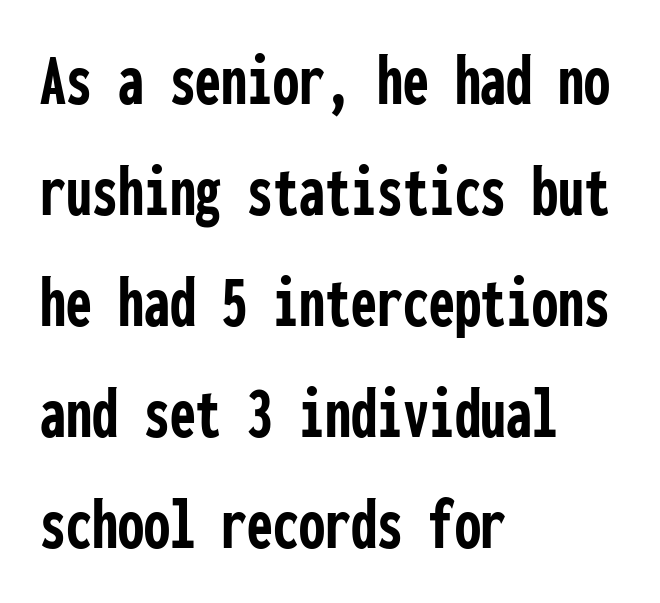
The image shows 74 px semibold, condensed sans-serif type, upright, monospaced; set left-aligned, normal line spacing (1.5x), normal letter spacing, not underlined; low stroke contrast and a medium x-height.
